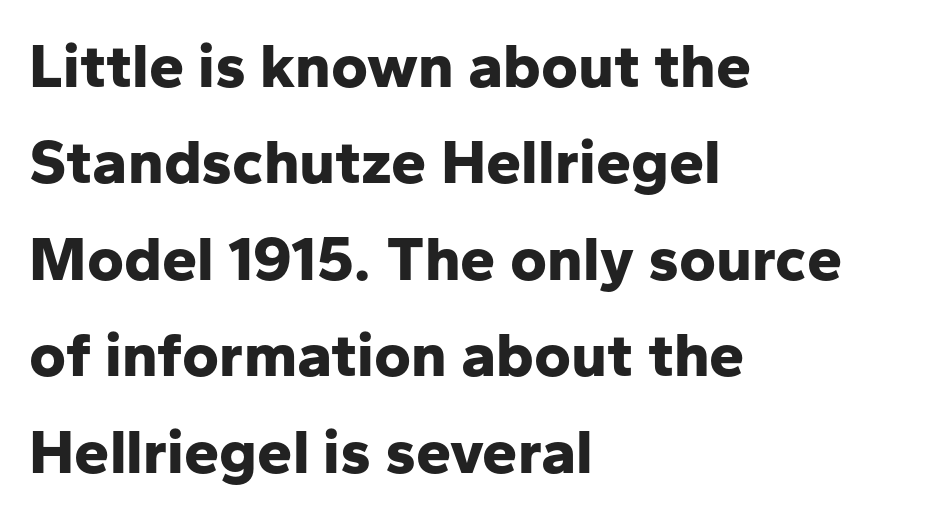
The image shows 63 px bold sans-serif type, upright; set left-aligned, normal line spacing (1.53x), normal letter spacing, not underlined; low stroke contrast and a medium x-height.
